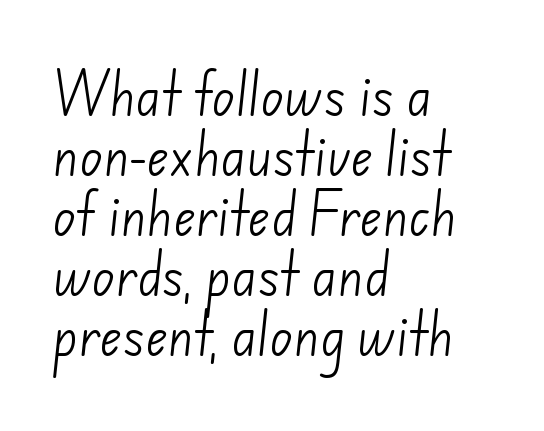
{"serif": "no", "bold": "no", "weight": "light", "width": "normal", "stroke_contrast": "low", "x_height": "small", "monospaced": "no", "underline": "no", "align": "left", "line_spacing": "normal", "line_spacing_ratio": 1.25, "letter_spacing": "normal", "letter_spacing_em": 0.0, "glyph_px": 48}
